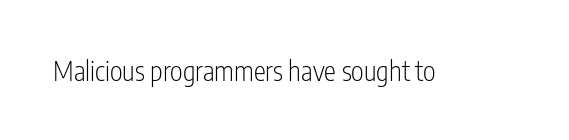
The image shows 27 px text type, upright; set normal letter spacing, not underlined.
